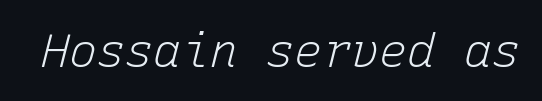
This is oblique type, the kind used for emphasis or titles. Letters rest on an invisible, unmarked baseline. The gaps between neighbouring characters are ordinary and unremarkable. Do the characters align in a grid? Yes, the font is monospaced. No letter is thick-stroked: the sample isn't bold.
